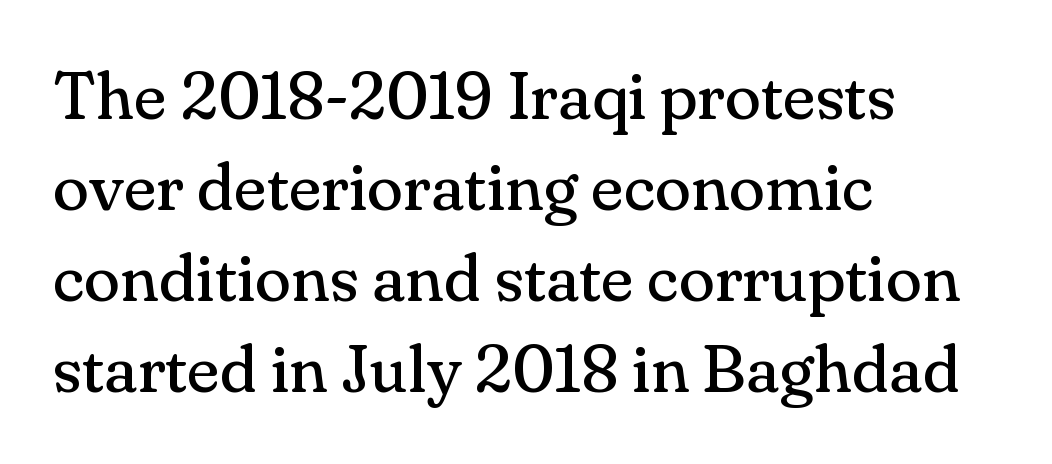
Q: Is the text bold? A: No.
Q: Is the text italic (slanted)? A: No, it is upright.
Q: Is the typeface a serif or a sans-serif typeface? A: Serif.
Q: Is the text underlined? A: No.
Q: How is the paragraph aligned? A: Left-aligned.
Q: Is the spacing between letters normal or unusually wide? A: Normal.
Q: Is the spacing between lines tight, normal or loose? A: Normal.
Q: Width (condensed, normal, or wide)? A: Normal.
Q: Stroke contrast? A: Medium.
Q: x-height? A: Small.
Q: Monospaced? A: No.
